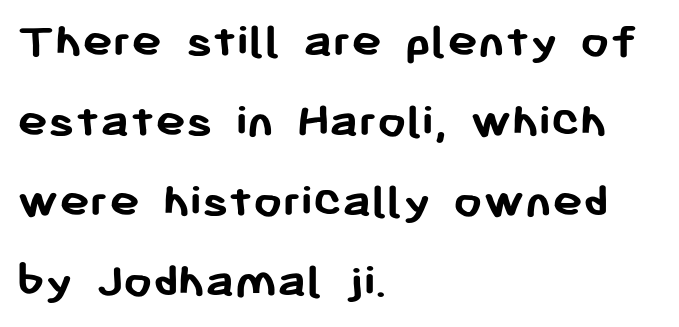
{"serif": "no", "italic": "no", "bold": "yes", "weight": "semibold", "width": "normal", "stroke_contrast": "low", "x_height": "medium", "monospaced": "no", "underline": "no", "align": "left", "line_spacing": "normal", "line_spacing_ratio": 1.57, "letter_spacing": "normal", "letter_spacing_em": 0.0, "glyph_px": 51}
